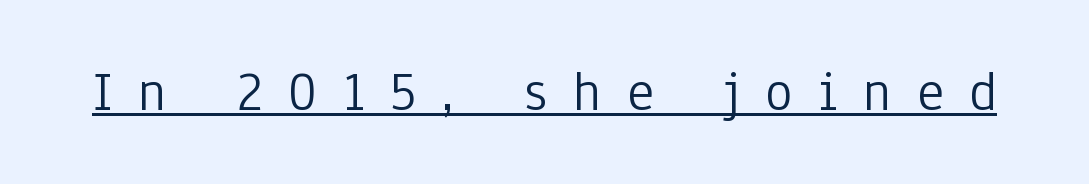
The image shows 58 px light, condensed sans-serif type, upright; set unusually wide letter spacing (+0.44 em), underlined; low stroke contrast and a medium x-height.
